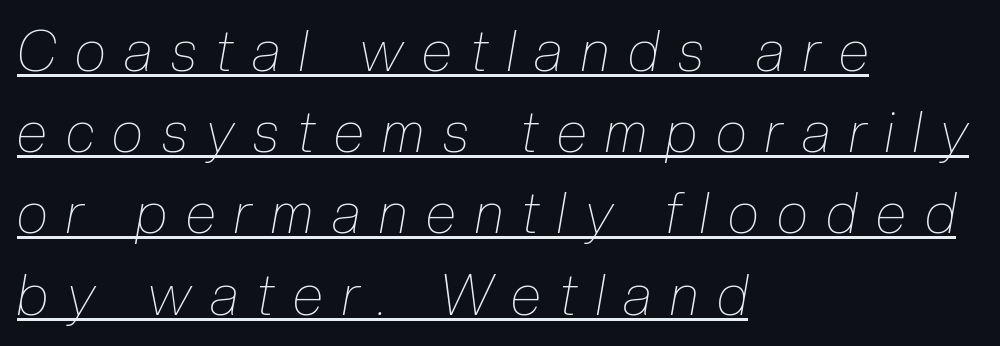
Inter-character spacing is expanded well beyond the font's built-in metrics. What's the leading like? Ordinary, nothing unusual. Observe the lean: these are italic letterforms. Honestly, the underline is the first thing you notice here. A student would call this left alignment; a typographer would say flush left, rag right. Stems and bowls with no extra thickness — not bold.
